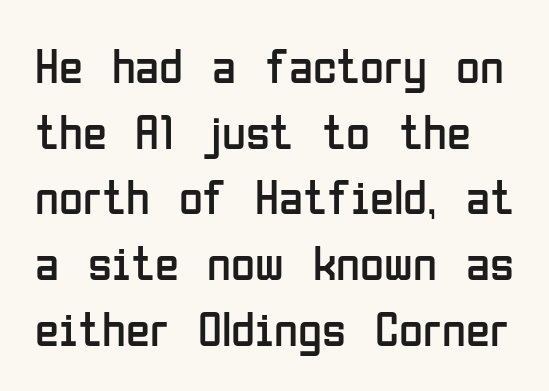
Letters have the restrained weight of plain body copy at most. The face used here is proportionally spaced, like ordinary book or web type. Each new line begins a customary step beneath the previous one. Bare-footed words on every line. How are the letters spaced? Ordinarily, with no added tracking. Nope, not italic — everything's standing straight.
